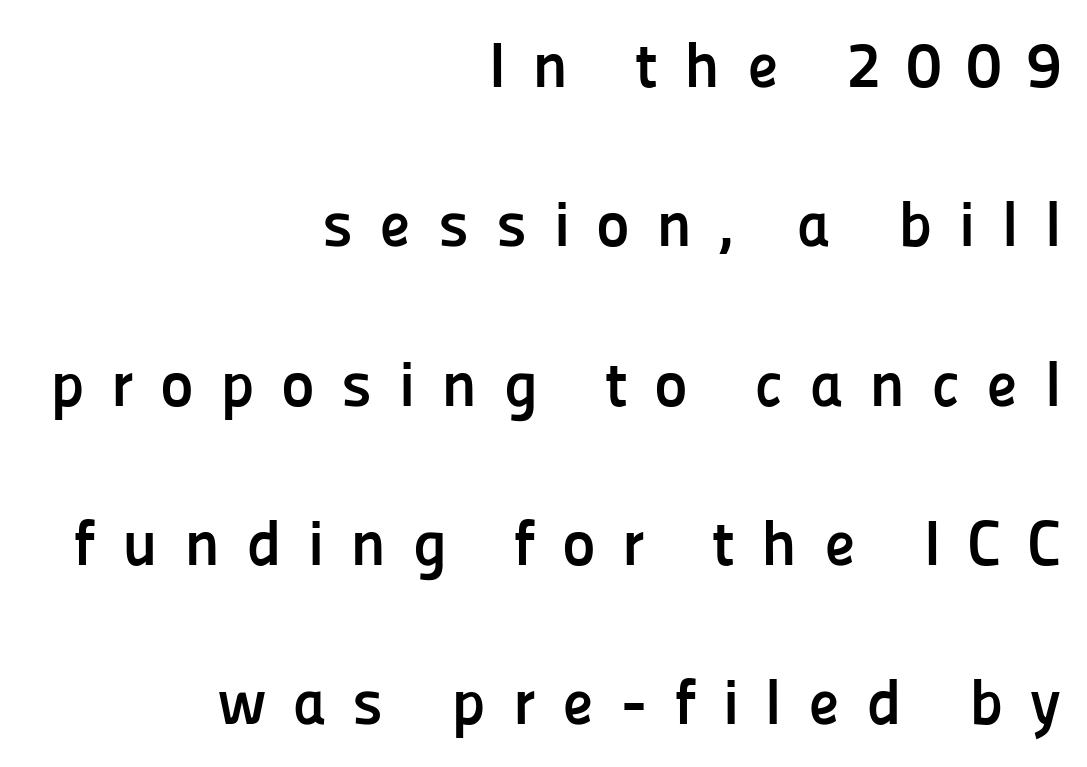
{"serif": "no", "italic": "no", "bold": "yes", "weight": "semibold", "width": "normal", "stroke_contrast": "low", "x_height": "medium", "monospaced": "no", "underline": "no", "align": "right", "line_spacing": "loose", "line_spacing_ratio": 2.49, "letter_spacing": "wide", "letter_spacing_em": 0.41, "glyph_px": 64}
